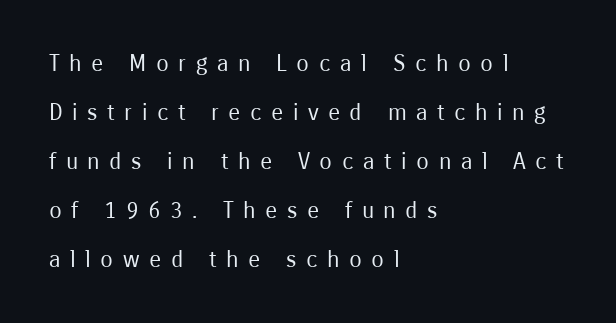
{"italic": "no", "bold": "no", "underline": "no", "align": "left", "line_spacing": "loose", "line_spacing_ratio": 2.13, "letter_spacing": "wide", "letter_spacing_em": 0.41, "glyph_px": 23}
